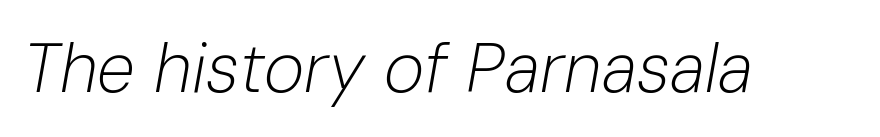
The image shows 69 px light type, italic (leaning right); set normal letter spacing, not underlined; low stroke contrast and a medium x-height.
